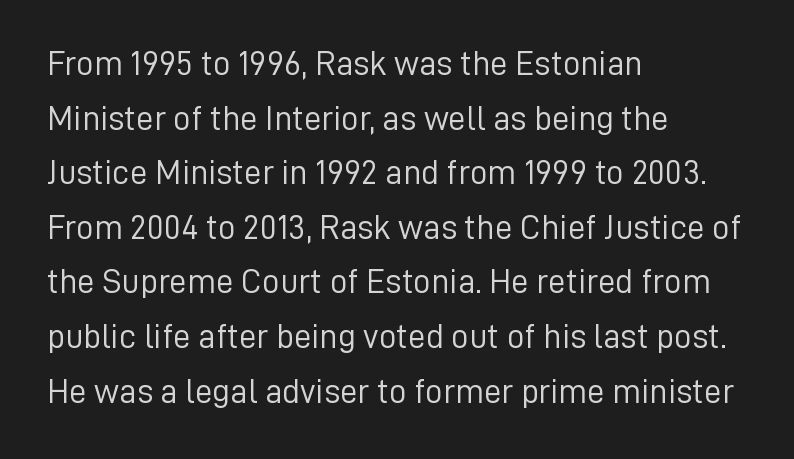
Style check: upright. Grotesque or geometric, the face here clearly has no serifs. Reading down the block, your eye returns to a fixed left position each line. The space between consecutive lines is moderate. Tracking value appears to be zero — textbook default spacing. Check the space under the baseline: it is left empty.
